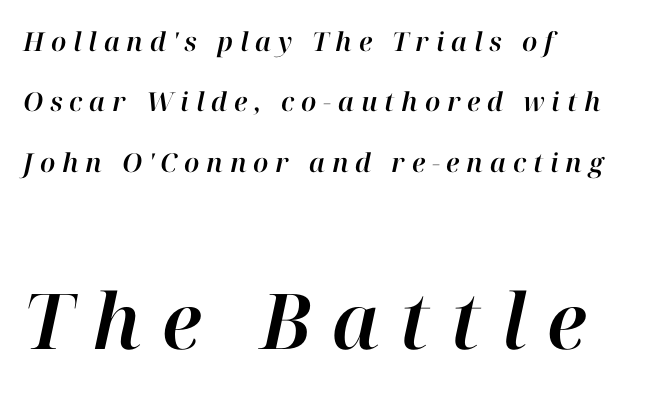
Decoration check: the copy has no underline. Horizontal bands of white between lines are thick stripes. This rendering widens character spacing well past its baseline value. The rendering uses natural spacing where letterforms have individual widths. Line starts are locked; line ends wander. The glyphs look as if they've been sheared to an angle.
